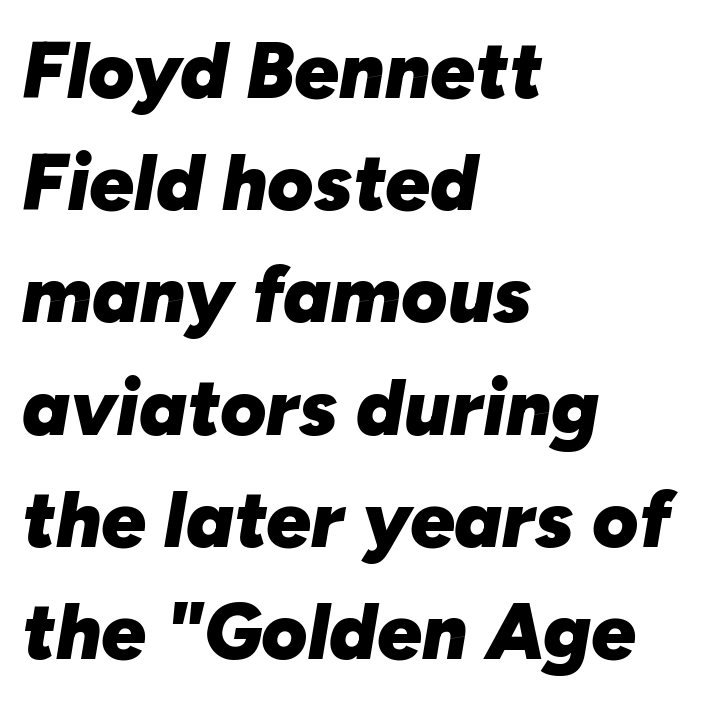
These lines are rendered in a variable-pitch font. Notice how the stems are inclined rather than vertical — that's the hallmark of italics. This sample uses plain, unmodified letter spacing. Leading matches the norm, producing a regular column. You'd pick this weight for a headline — it's a proper bold. The space beneath each line is pristine and unruled.
